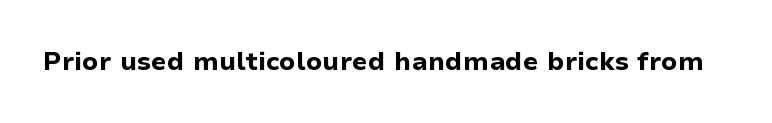
Only glyphs here, with clear space below each row. Rendered with straight, roman letterforms. The glyphs have the mass of a bold cut. Observe the ordinary spacing: letters are neighbours, not strangers.
